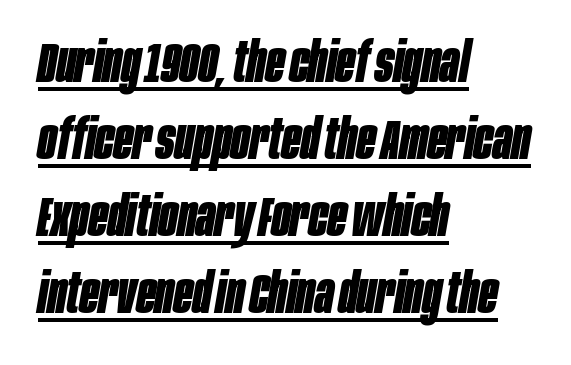
The image shows 55 px bold, condensed type, italic (leaning right); set left-aligned, normal line spacing (1.4x), normal letter spacing, underlined; low stroke contrast and a large x-height.
